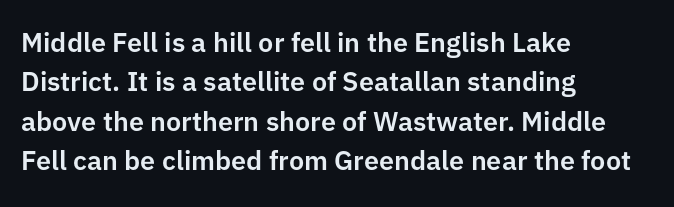
The image shows 27 px text type, upright; set left-aligned, normal line spacing (1.46x), normal letter spacing, not underlined.
